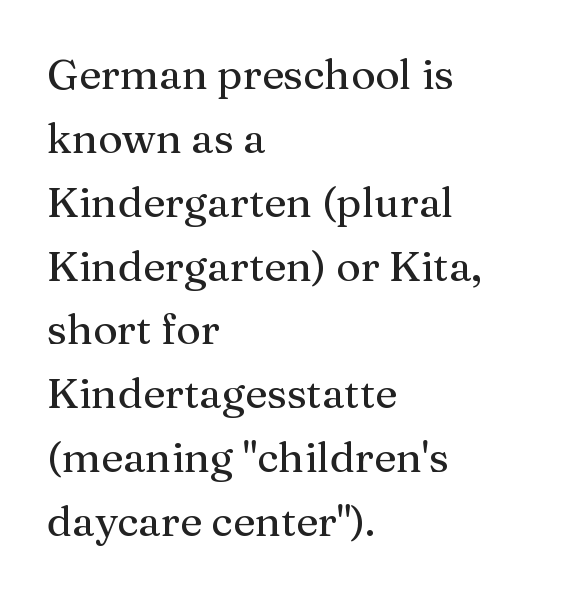
Honestly, there is no underline to notice here at all. Nobody touched the tracking dial on this one. The rendering uses natural spacing where letterforms have individual widths. If you drew a ruler down the left edge, every line would touch it. Tall strokes in this sample are plumb rather than angled. Leading: standard.
